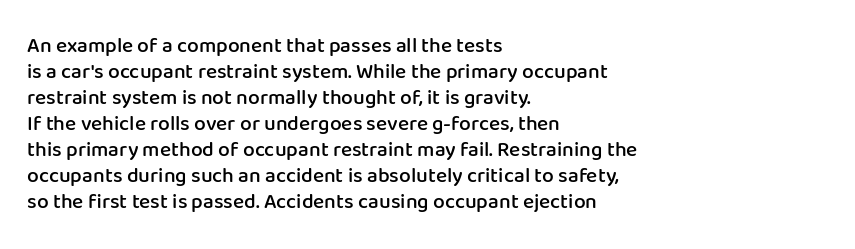
Set as a demibold, roughly 600 on the weight scale. Letter spacing: default. Where is the straight margin? On the left. Designer's note — italics off, roman on. Descenders are the only things crossing below the line.
